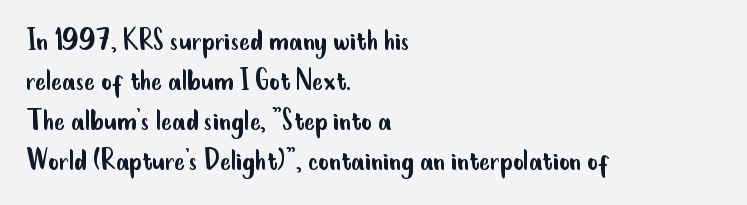
{"serif": "no", "italic": "no", "bold": "no", "weight": "regular", "width": "condensed", "stroke_contrast": "low", "x_height": "small", "monospaced": "no", "underline": "no", "align": "left", "line_spacing": "normal", "line_spacing_ratio": 1.25, "letter_spacing": "normal", "letter_spacing_em": 0.0, "glyph_px": 32}
